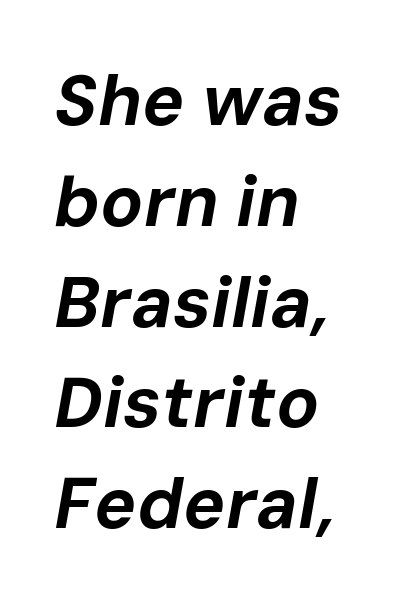
The line-height multiplier appears to be the usual default. The horizontal fit of the characters is conventional and even. Looking at the ascenders, they clearly lean. A typesetter would call this proportional, since set widths differ per character.
